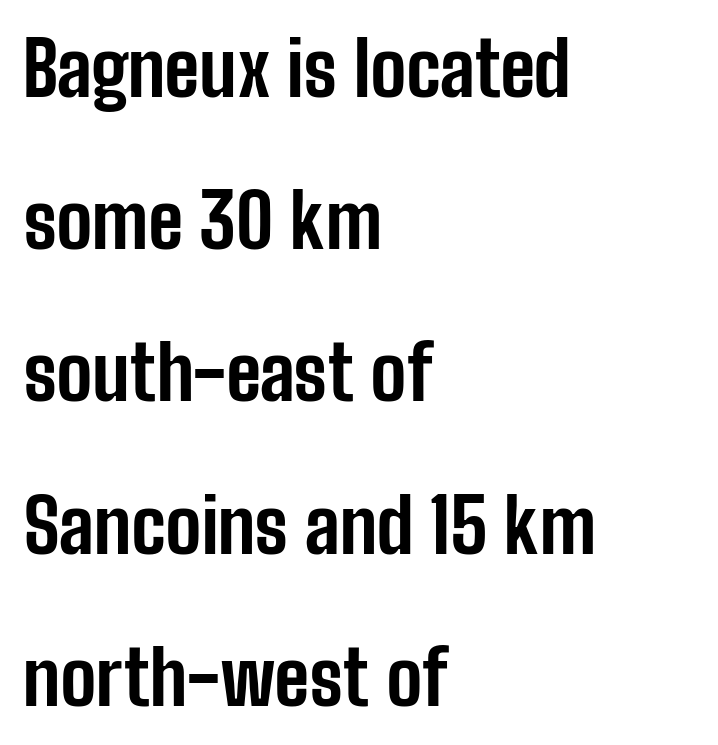
This sample uses an upright cut, with every glyph sitting square on the baseline. Is the block centered? No — it sits flush against the left margin. Notice the wide empty band between every row — that's loose leading. Letters rest on an invisible, unmarked baseline. On the weight axis this lands at bold, roughly 700. Font category for this specimen: sans-serif.
